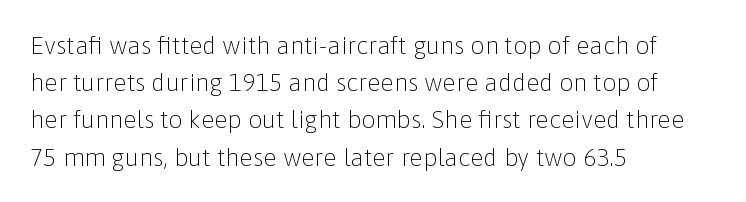
The image shows 25 px text type, upright; set left-aligned, normal line spacing (1.49x), normal letter spacing, not underlined.
